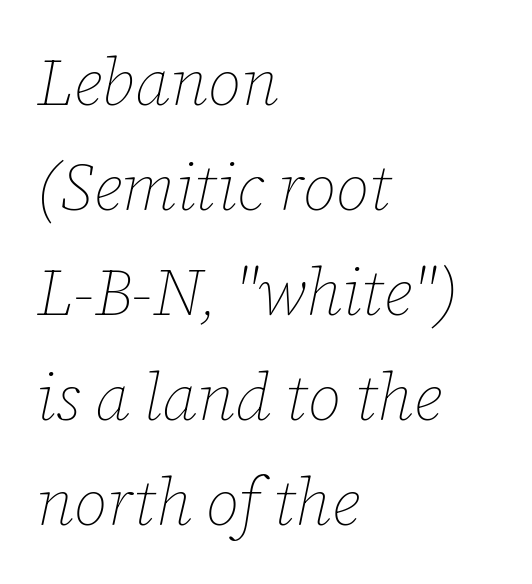
{"italic": "yes", "lean": "right", "slant_degrees": 12, "bold": "no", "weight": "thin", "width": "normal", "stroke_contrast": "low", "x_height": "medium", "monospaced": "no", "underline": "no", "align": "left", "line_spacing": "normal", "line_spacing_ratio": 1.59, "letter_spacing": "normal", "letter_spacing_em": 0.0, "glyph_px": 66}
